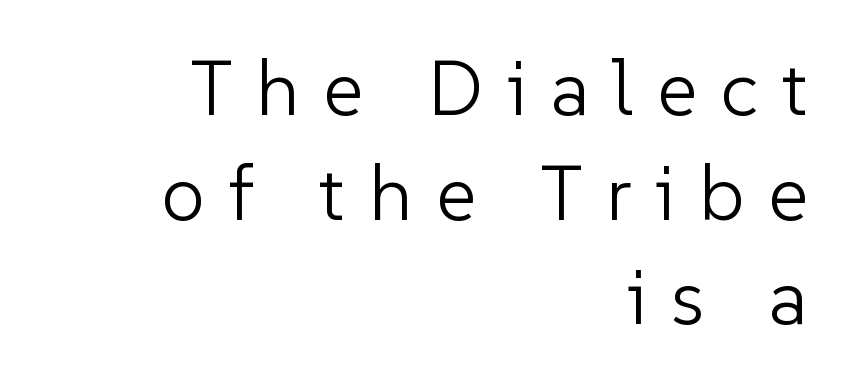
The image shows 78 px light sans-serif type, upright; set right-aligned, normal line spacing (1.34x), unusually wide letter spacing (+0.3 em), not underlined; low stroke contrast and a medium x-height.
